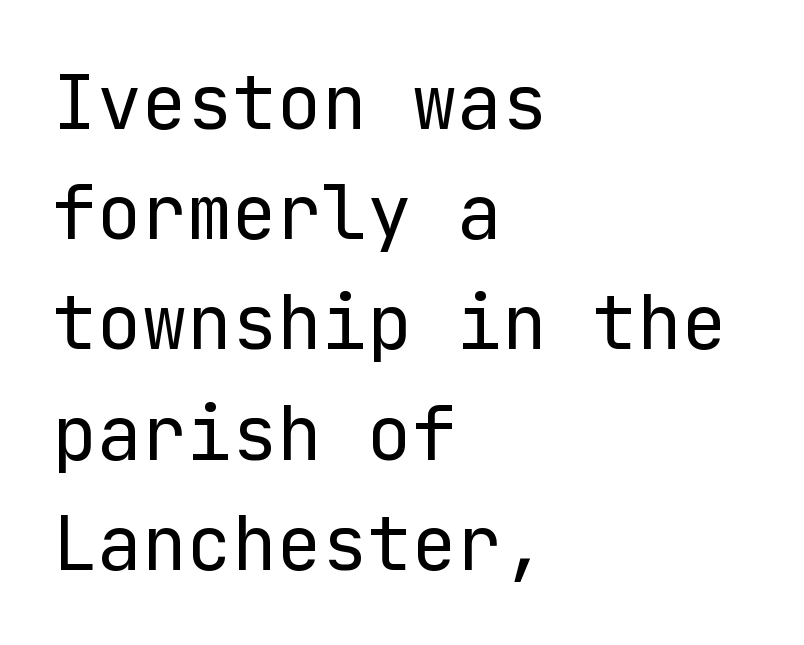
The image shows 75 px regular-weight sans-serif type, upright; set left-aligned, normal line spacing (1.47x), normal letter spacing, not underlined; low stroke contrast and a medium x-height.
